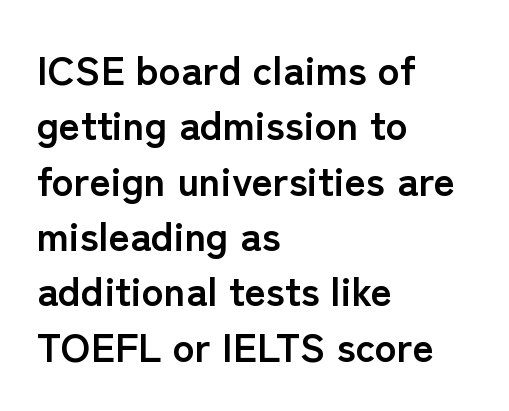
{"serif": "no", "italic": "no", "bold": "yes", "weight": "semibold", "width": "normal", "stroke_contrast": "low", "x_height": "medium", "monospaced": "no", "underline": "no", "align": "left", "line_spacing": "normal", "line_spacing_ratio": 1.35, "letter_spacing": "normal", "letter_spacing_em": 0.0, "glyph_px": 41}
